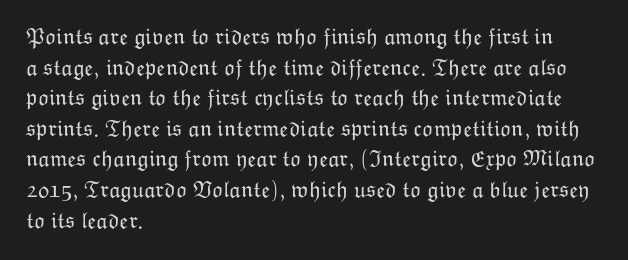
Q: Is the text bold? A: No.
Q: Is the text italic (slanted)? A: No, it is upright.
Q: Is the text underlined? A: No.
Q: How is the paragraph aligned? A: Left-aligned.
Q: Is the spacing between letters normal or unusually wide? A: Normal.
Q: Is the spacing between lines tight, normal or loose? A: Normal.
